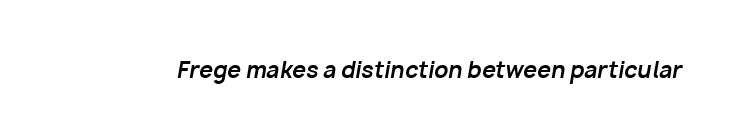
The image shows 22 px bold type, italic (leaning right); set normal letter spacing, not underlined.
